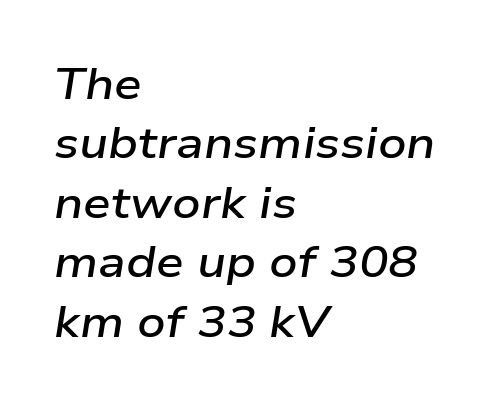
The passage shown stacks its lines at a standard gap. Inter-character spacing is left at the font's built-in metrics. Decoration check: the copy has no underline. Line beginnings align vertically; line endings do not. Caption: semibold face, moderately heavy strokes. Tall strokes in this sample are angled rather than plumb.
